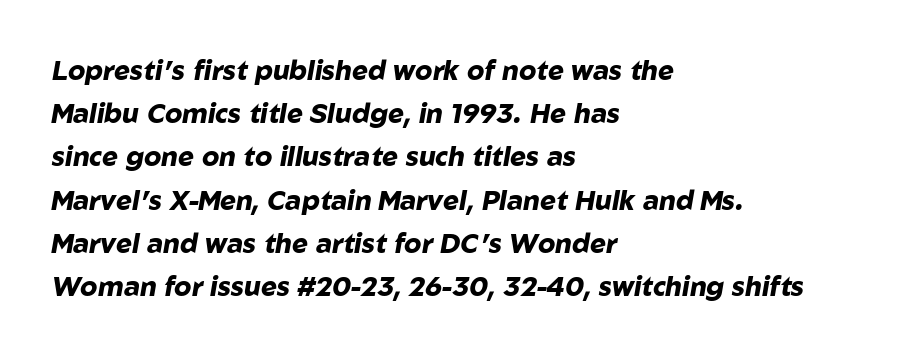
Q: Is the text bold? A: Yes.
Q: Is the text italic (slanted)? A: Yes, it leans right by about 10 degrees.
Q: Is the text underlined? A: No.
Q: How is the paragraph aligned? A: Left-aligned.
Q: Is the spacing between letters normal or unusually wide? A: Normal.
Q: Is the spacing between lines tight, normal or loose? A: Normal.
